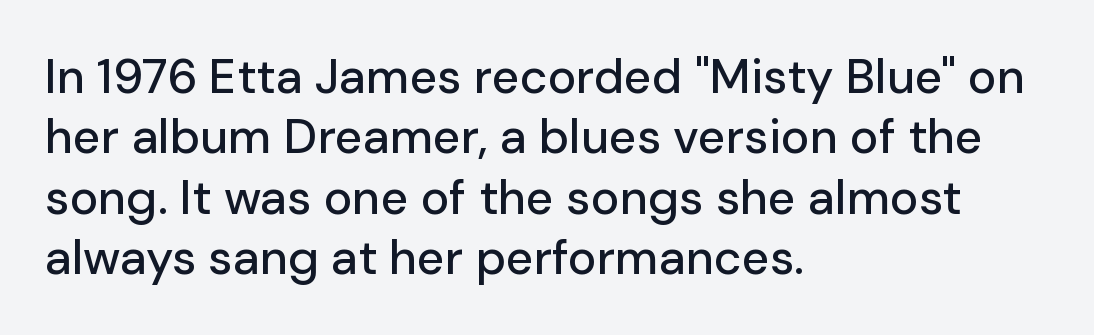
The image shows 48 px sans-serif type, upright; set left-aligned, normal line spacing (1.26x), normal letter spacing, not underlined; low stroke contrast and a medium x-height.
